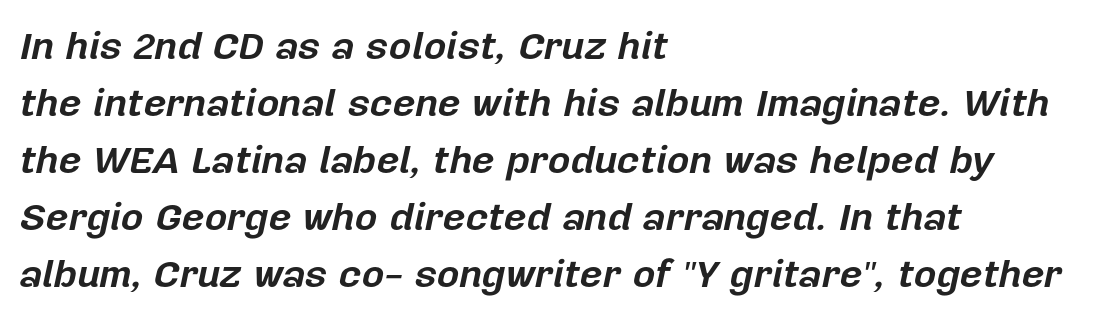
Q: Is the text bold? A: Yes.
Q: Is the text italic (slanted)? A: Yes, it leans right by about 12 degrees.
Q: Is the text underlined? A: No.
Q: How is the paragraph aligned? A: Left-aligned.
Q: Is the spacing between letters normal or unusually wide? A: Normal.
Q: Is the spacing between lines tight, normal or loose? A: Normal.
Q: Width (condensed, normal, or wide)? A: Normal.
Q: Stroke contrast? A: Low.
Q: x-height? A: Medium.
Q: Monospaced? A: No.
